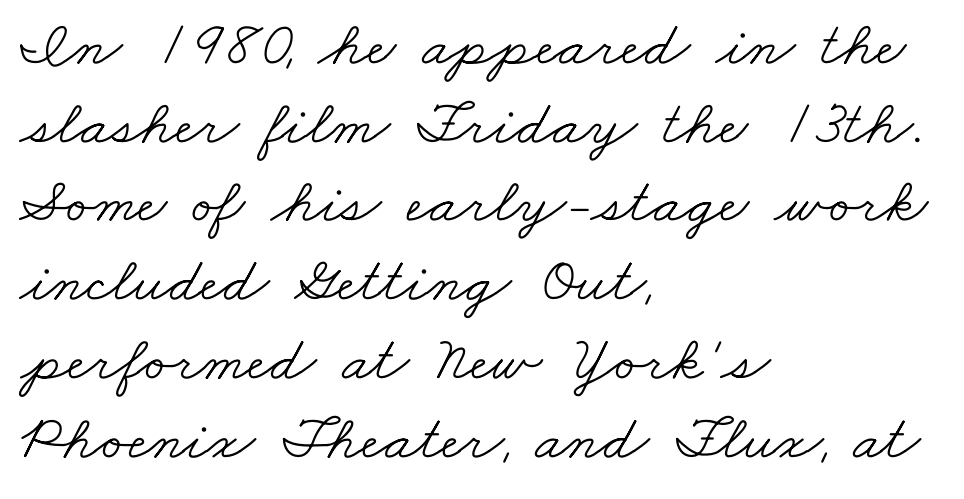
Q: Is the text bold? A: No.
Q: Is the typeface a serif or a sans-serif typeface? A: Serif.
Q: Is the text underlined? A: No.
Q: How is the paragraph aligned? A: Left-aligned.
Q: Is the spacing between letters normal or unusually wide? A: Normal.
Q: Width (condensed, normal, or wide)? A: Wide.
Q: Stroke contrast? A: Low.
Q: x-height? A: Small.
Q: Monospaced? A: No.
